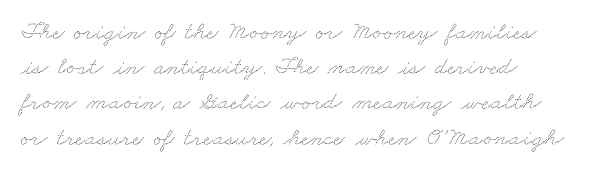
{"underline": "no", "line_spacing": "normal", "line_spacing_ratio": 1.41, "letter_spacing": "normal", "letter_spacing_em": 0.0, "glyph_px": 25}
